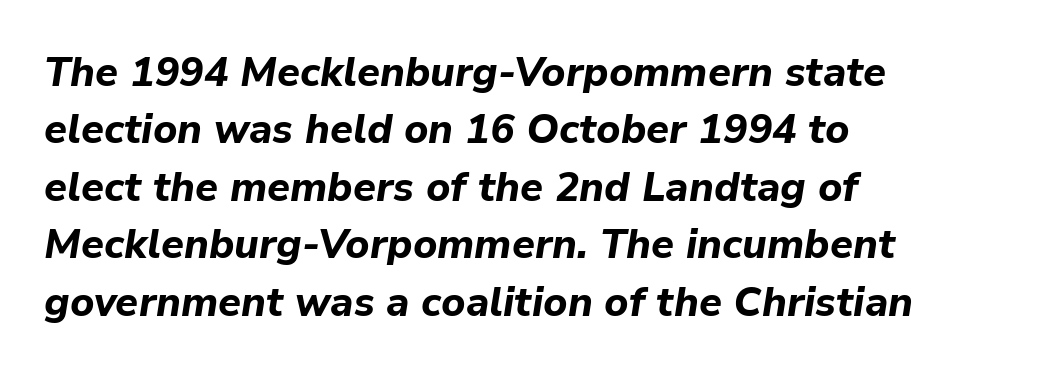
{"italic": "yes", "lean": "right", "slant_degrees": 9, "bold": "yes", "weight": "bold", "width": "normal", "stroke_contrast": "low", "x_height": "medium", "monospaced": "no", "underline": "no", "align": "left", "line_spacing": "normal", "line_spacing_ratio": 1.4, "letter_spacing": "normal", "letter_spacing_em": 0.0, "glyph_px": 41}
